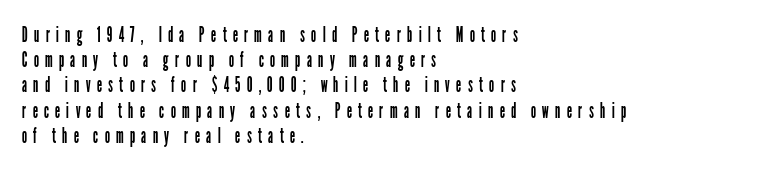
A student would call this left alignment; a typographer would say flush left, rag right. Someone cranked the tracking dial way up on this one. Glance below the letters and you will spot only blank space. A light-to-regular cut is what we see here.
